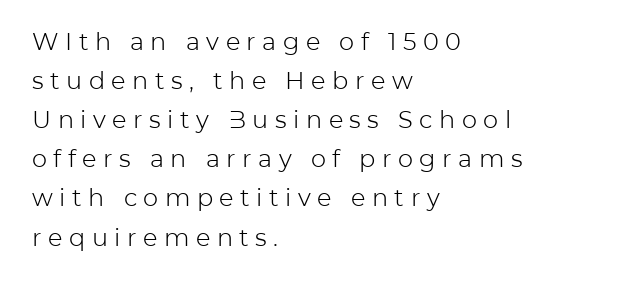
The image shows 24 px text type, upright; set left-aligned, normal line spacing (1.63x), unusually wide letter spacing (+0.27 em), not underlined.
